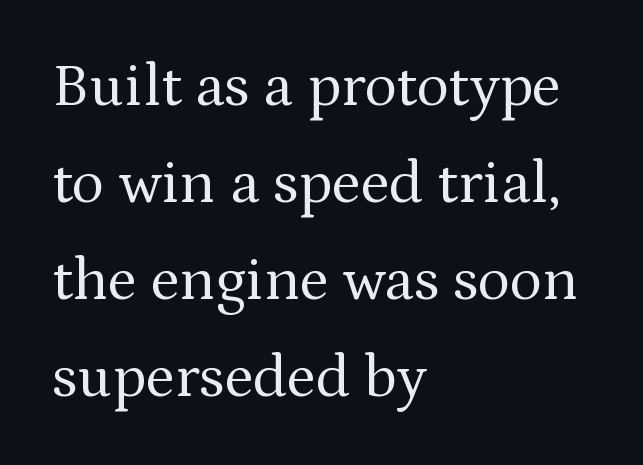
Character widths vary here, with narrow letters taking less room than wide ones. Bare-footed words on every line. The face looks like a standard text weight, possibly lighter. Regular leading.
